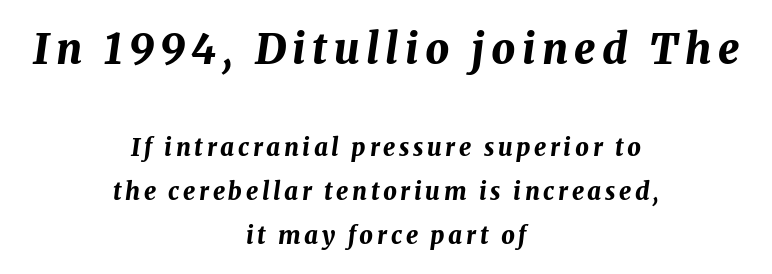
The image shows 42 px bold type, italic (leaning right); set centered, line spacing 1.83x, not underlined; the first (top) block is 1.75x larger; medium stroke contrast and a medium x-height.
